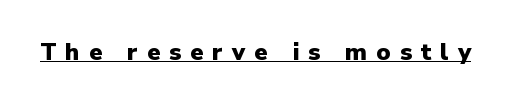
The image shows 24 px bold type, upright; set unusually wide letter spacing (+0.38 em), underlined.
